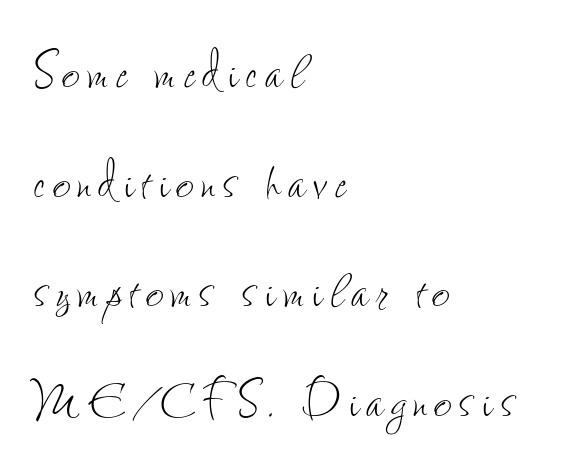
The passage shown is typed in a proportional face where columns would drift. Nothing heavy about these letters — not bold at all. The gap between lines stays unmarked.
